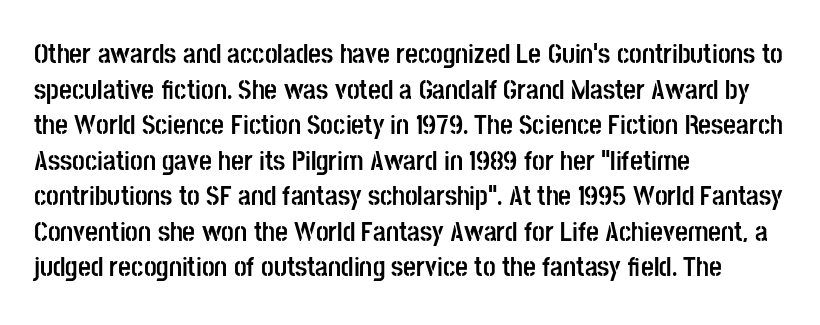
The image shows 28 px semibold, condensed sans-serif type, upright; set left-aligned, normal line spacing (1.27x), normal letter spacing, not underlined; low stroke contrast and a large x-height.
